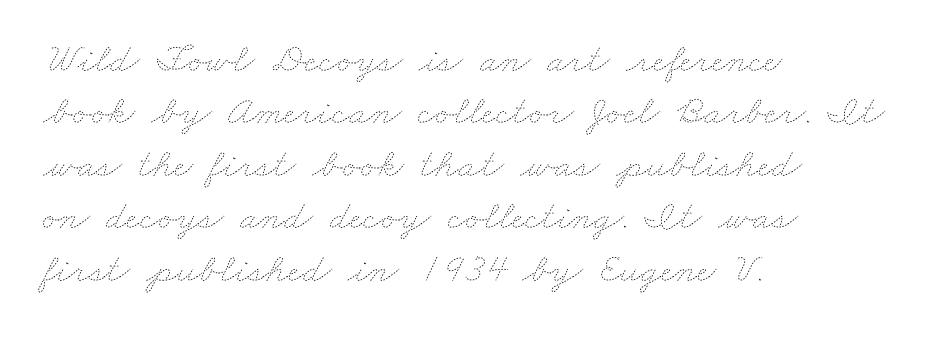
Q: Is the text bold? A: No.
Q: Is the text underlined? A: No.
Q: How is the paragraph aligned? A: Left-aligned.
Q: Is the spacing between letters normal or unusually wide? A: Normal.
Q: Is the spacing between lines tight, normal or loose? A: Normal.
Q: Width (condensed, normal, or wide)? A: Wide.
Q: Stroke contrast? A: Low.
Q: x-height? A: Small.
Q: Monospaced? A: No.
